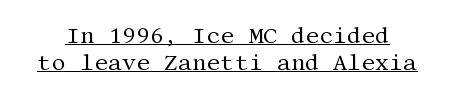
{"italic": "no", "bold": "no", "underline": "yes", "line_spacing_ratio": 1.21, "letter_spacing": "normal", "letter_spacing_em": 0.0, "glyph_px": 22}
